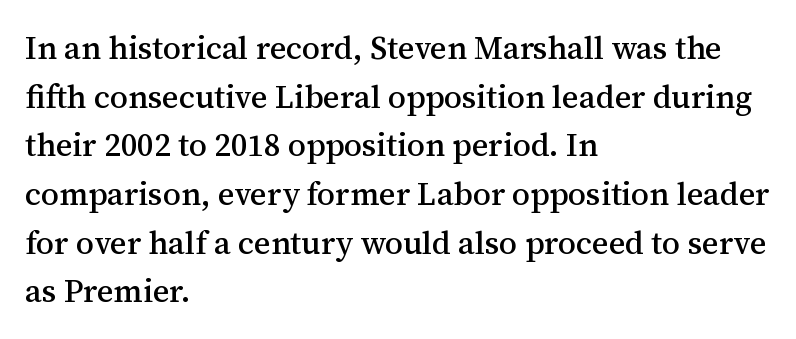
Q: Is the text italic (slanted)? A: No, it is upright.
Q: Is the typeface a serif or a sans-serif typeface? A: Serif.
Q: Is the text underlined? A: No.
Q: How is the paragraph aligned? A: Left-aligned.
Q: Is the spacing between letters normal or unusually wide? A: Normal.
Q: Is the spacing between lines tight, normal or loose? A: Normal.
Q: Width (condensed, normal, or wide)? A: Normal.
Q: Stroke contrast? A: Medium.
Q: x-height? A: Medium.
Q: Monospaced? A: No.
